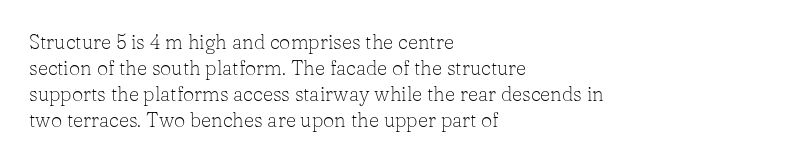
{"italic": "no", "bold": "no", "underline": "no", "align": "left", "line_spacing": "normal", "line_spacing_ratio": 1.3, "letter_spacing": "normal", "letter_spacing_em": 0.0, "glyph_px": 20}
